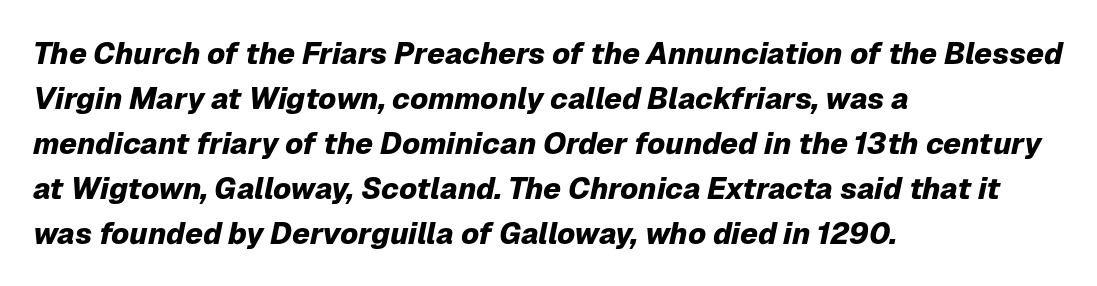
The image shows 30 px heavy type, italic (leaning right); set left-aligned, normal line spacing (1.5x), normal letter spacing, not underlined; low stroke contrast and a medium x-height.
